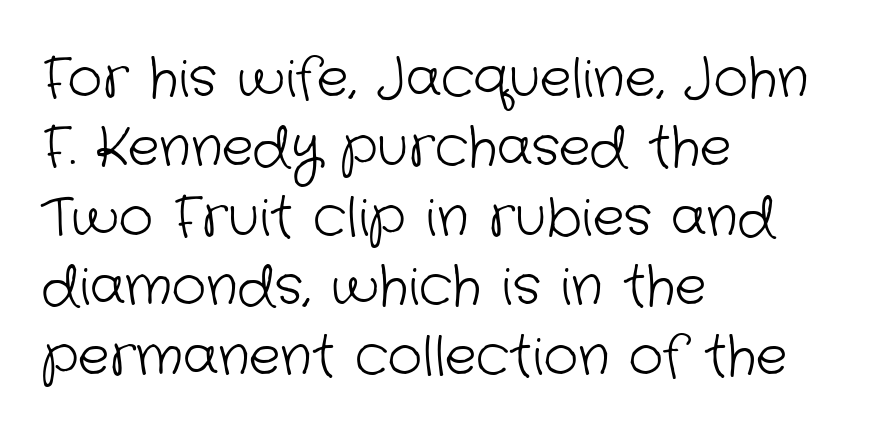
{"serif": "no", "bold": "no", "weight": "light", "width": "normal", "stroke_contrast": "low", "x_height": "medium", "monospaced": "no", "underline": "no", "align": "left", "line_spacing": "normal", "line_spacing_ratio": 1.31, "letter_spacing": "normal", "letter_spacing_em": 0.0, "glyph_px": 53}
